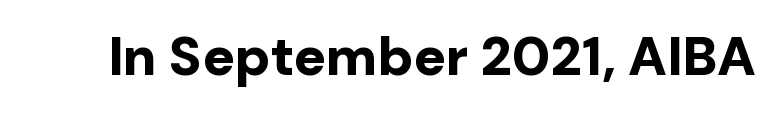
Stroke terminals: plain, sans-serif. Designer's note — italics off, roman on. Each letter keeps its own natural width here, so spacing adapts to shape. No word sits above an underline.
